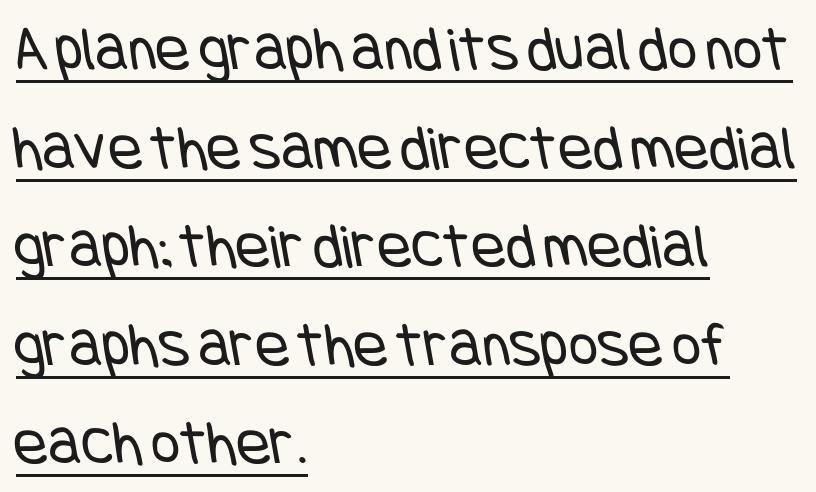
Q: Is the text bold? A: No.
Q: Is the typeface a serif or a sans-serif typeface? A: Sans-serif.
Q: Is the text underlined? A: Yes.
Q: How is the paragraph aligned? A: Left-aligned.
Q: Is the spacing between letters normal or unusually wide? A: Normal.
Q: Is the spacing between lines tight, normal or loose? A: Normal.
Q: Width (condensed, normal, or wide)? A: Condensed.
Q: Stroke contrast? A: Low.
Q: x-height? A: Large.
